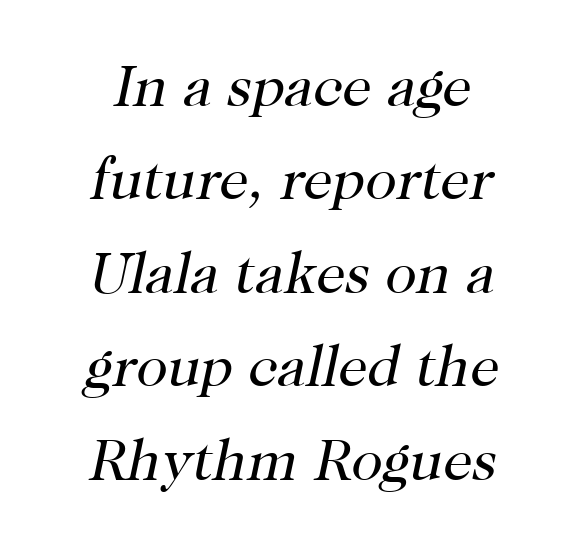
The image shows 58 px regular-weight serif type, italic (leaning right); set centered, normal line spacing (1.61x), normal letter spacing, not underlined; high stroke contrast and a medium x-height.
